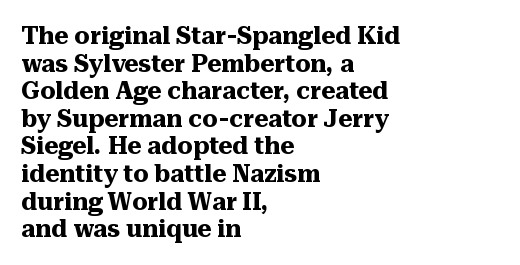
The image shows 24 px bold type, upright; set left-aligned, tight line spacing (1.15x), normal letter spacing, not underlined.
